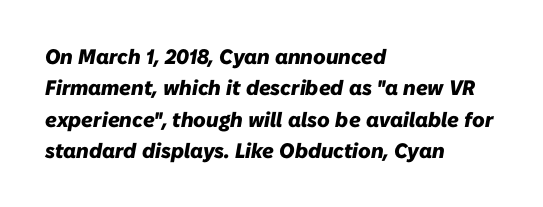
Q: Is the text bold? A: Yes.
Q: Is the text italic (slanted)? A: Yes, it leans right by about 10 degrees.
Q: Is the text underlined? A: No.
Q: How is the paragraph aligned? A: Left-aligned.
Q: Is the spacing between letters normal or unusually wide? A: Normal.
Q: Is the spacing between lines tight, normal or loose? A: Normal.
